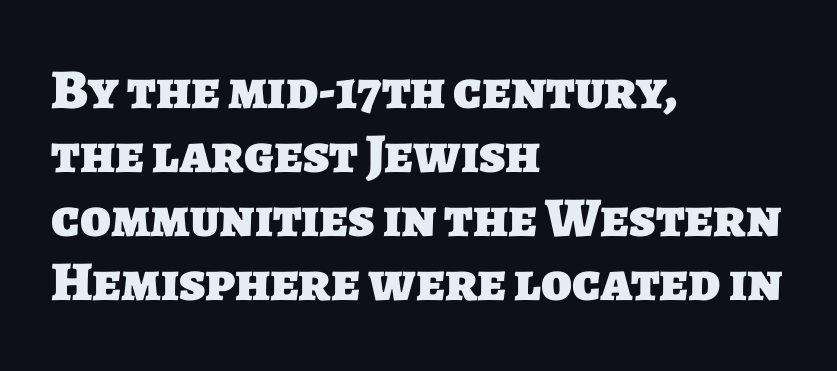
Q: Is the text bold? A: Yes.
Q: Is the typeface a serif or a sans-serif typeface? A: Sans-serif.
Q: Is the text underlined? A: No.
Q: How is the paragraph aligned? A: Left-aligned.
Q: Is the spacing between letters normal or unusually wide? A: Normal.
Q: Is the spacing between lines tight, normal or loose? A: Tight.
Q: Width (condensed, normal, or wide)? A: Normal.
Q: Stroke contrast? A: Low.
Q: x-height? A: Large.
Q: Monospaced? A: No.
